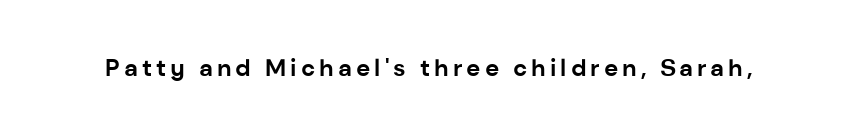
{"italic": "no", "bold": "yes", "underline": "no", "glyph_px": 24}
